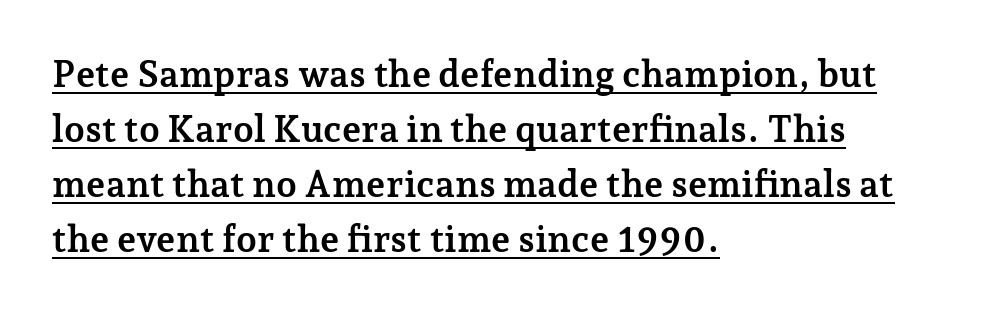
The image shows 37 px semibold serif type, upright; set left-aligned, normal line spacing (1.49x), normal letter spacing, underlined; low stroke contrast and a medium x-height.
